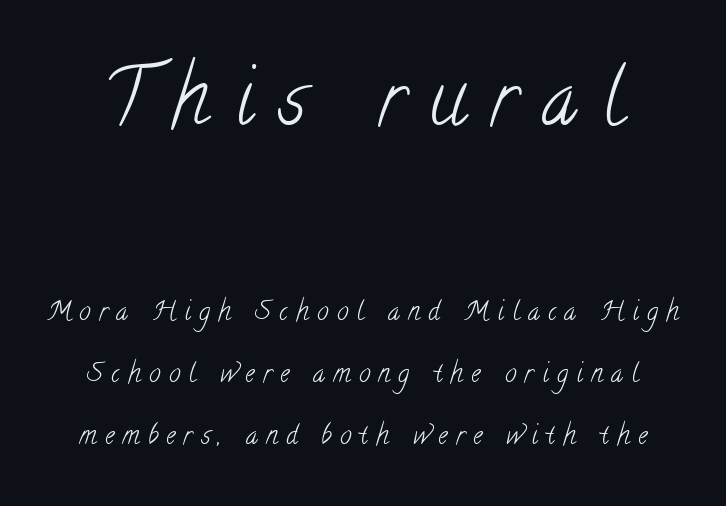
Q: Is the text bold? A: No.
Q: Is the text underlined? A: No.
Q: Is the spacing between letters normal or unusually wide? A: Unusually wide.
Q: Is the spacing between lines tight, normal or loose? A: Loose.
Q: Which block of text is set in a larger size, the first (top) or the second (bottom)? A: The first (top) one.
Q: Width (condensed, normal, or wide)? A: Condensed.
Q: Stroke contrast? A: Low.
Q: x-height? A: Small.
Q: Monospaced? A: No.
